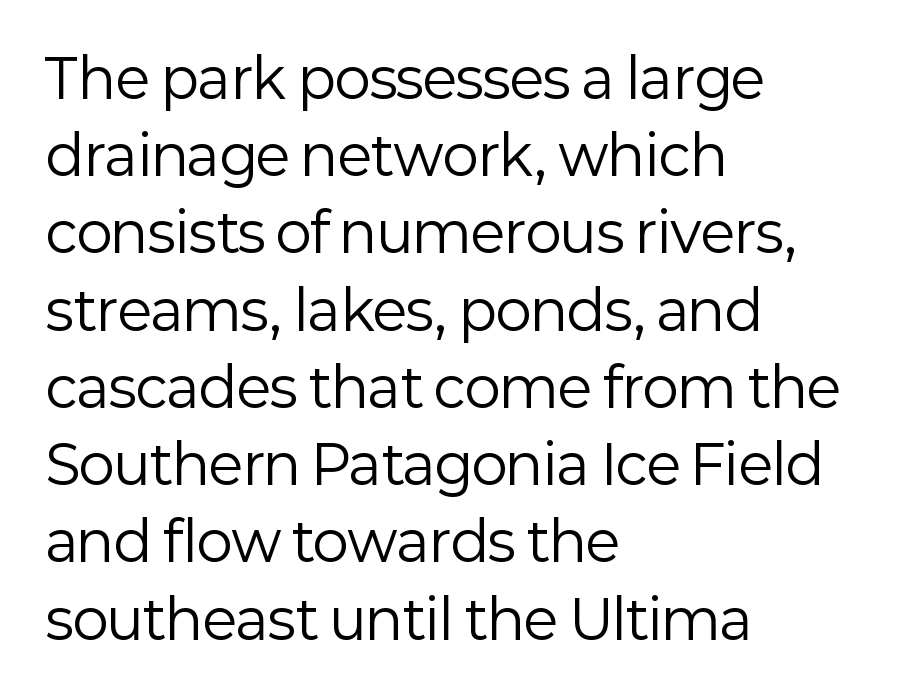
Left-aligned paragraph, ragged on the right. Nothing heavy about these letters — not bold at all. The designer left line spacing at the default. You could not count columns in this text — the font is proportionally spaced.
